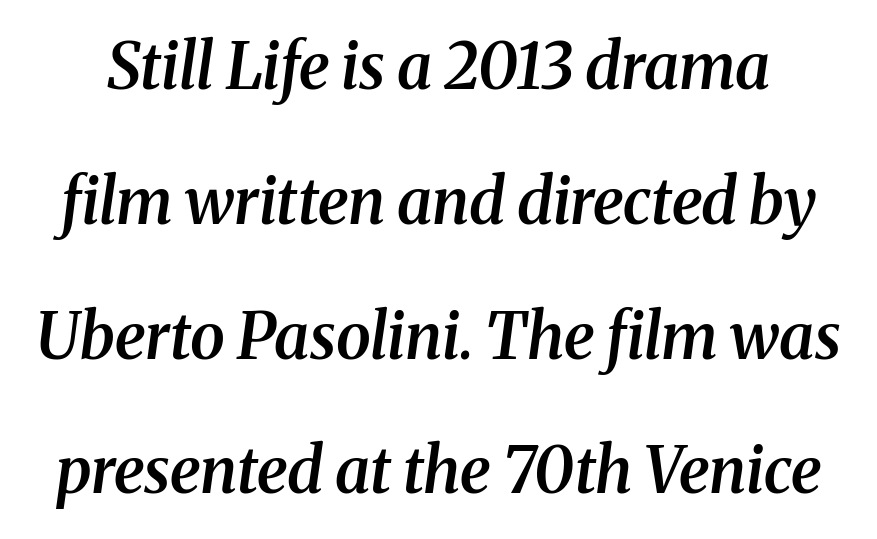
The image shows 63 px semibold serif type, italic (leaning right); set loose line spacing (2.14x), normal letter spacing, not underlined; medium stroke contrast and a medium x-height.
